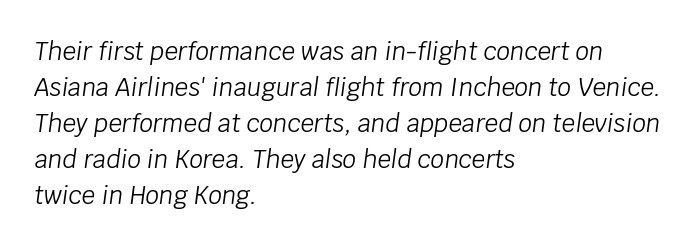
A typesetter would mark this as italic. Leading matches the norm, producing a regular column. Letters have the restrained weight of plain body copy at most. Words appear dense and cohesive because spacing is normal. The words here are not underlined.
